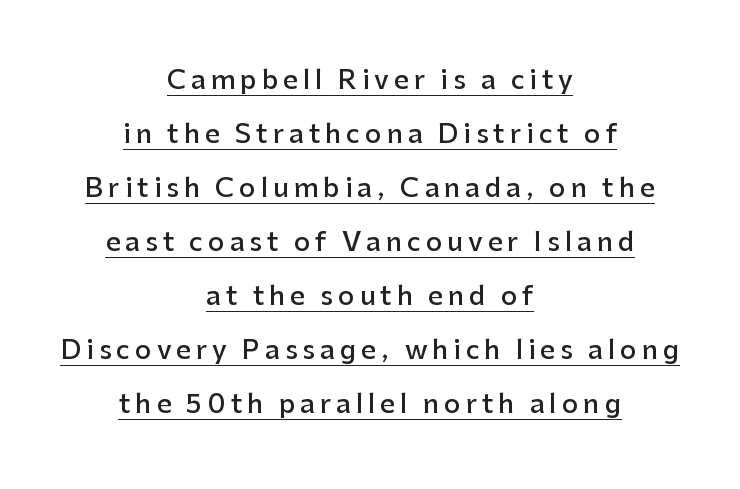
Q: Is the text bold? A: Semi-bold.
Q: Is the text italic (slanted)? A: No, it is upright.
Q: Is the text underlined? A: Yes.
Q: How is the paragraph aligned? A: Centered.
Q: Is the spacing between lines tight, normal or loose? A: Loose.
